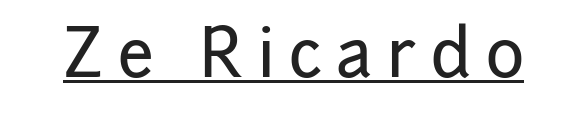
The image shows 65 px sans-serif type, upright; set unusually wide letter spacing (+0.22 em), underlined; low stroke contrast and a medium x-height.
